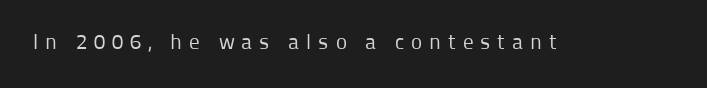
Stem width sits at or under what a default text font uses. The letterforms stand isolated, each surrounded by extra space. Characters remain perfectly vertical along every line. Type without underlining.
